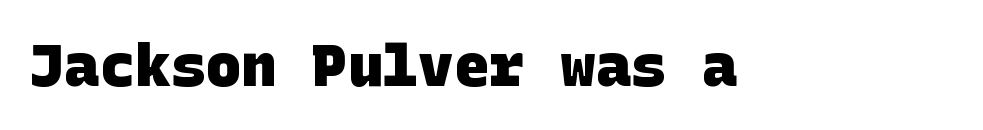
Nobody drew a line under any word here. Default kerning and tracking; the words read as compact shapes. The type family on display is of the sans-serif kind. Look at the stroke-to-counter ratio: heavy, a bold.
